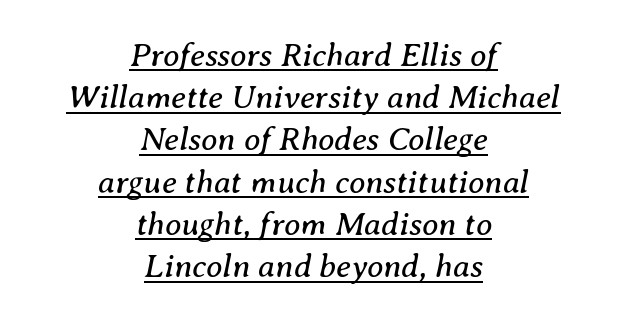
Glyph-to-glyph distance matches everyday printed text. The passage shown is typed in a proportional face where columns would drift. I'd call this a serif setting — the letters wear small feet. This block has exactly the height ordinary leading produces.
